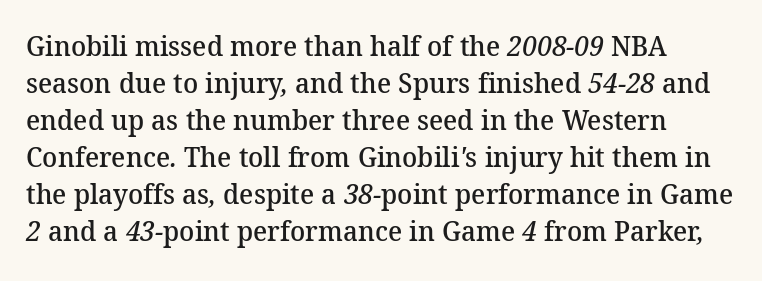
The image shows 28 px semibold serif type; set normal line spacing (1.32x), normal letter spacing, not underlined; medium stroke contrast and a medium x-height.
